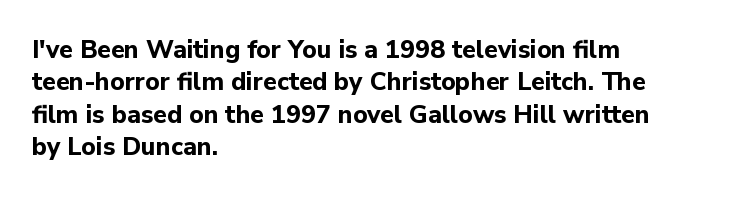
The image shows 25 px bold type, upright; set left-aligned, normal line spacing (1.3x), normal letter spacing, not underlined.
